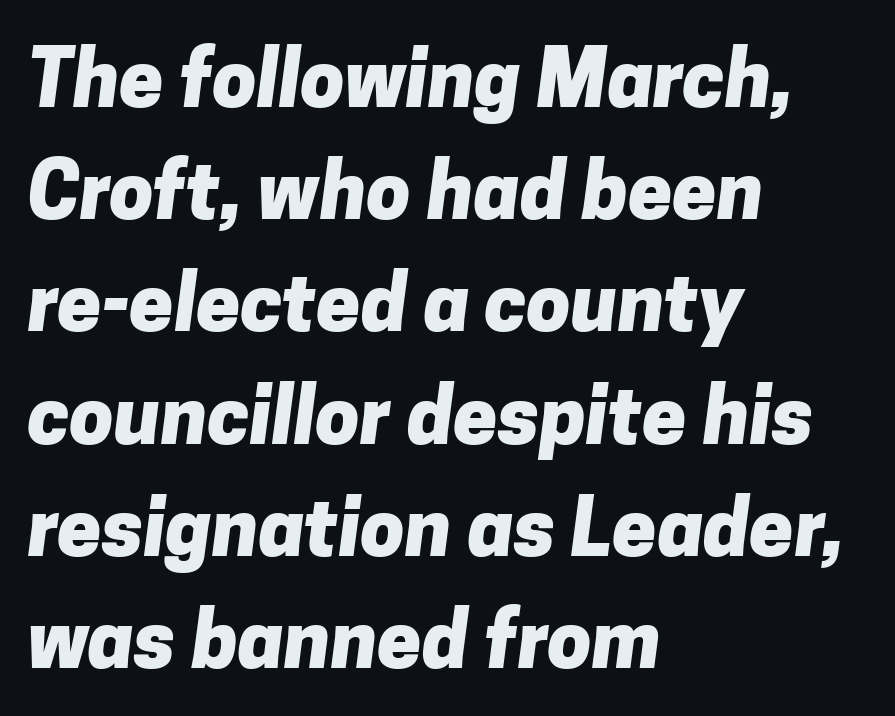
Is this a fixed-width face? No — the glyphs have proportional, varying widths. Typographically, this falls in the sans-serif category. The passage shown is not underscored anywhere. Nothing unusual about the tracking: characters are spaced as the font intends. Reading down the block, your eye returns to a fixed left position each line. How would I describe the line gaps? Plain and ordinary.
